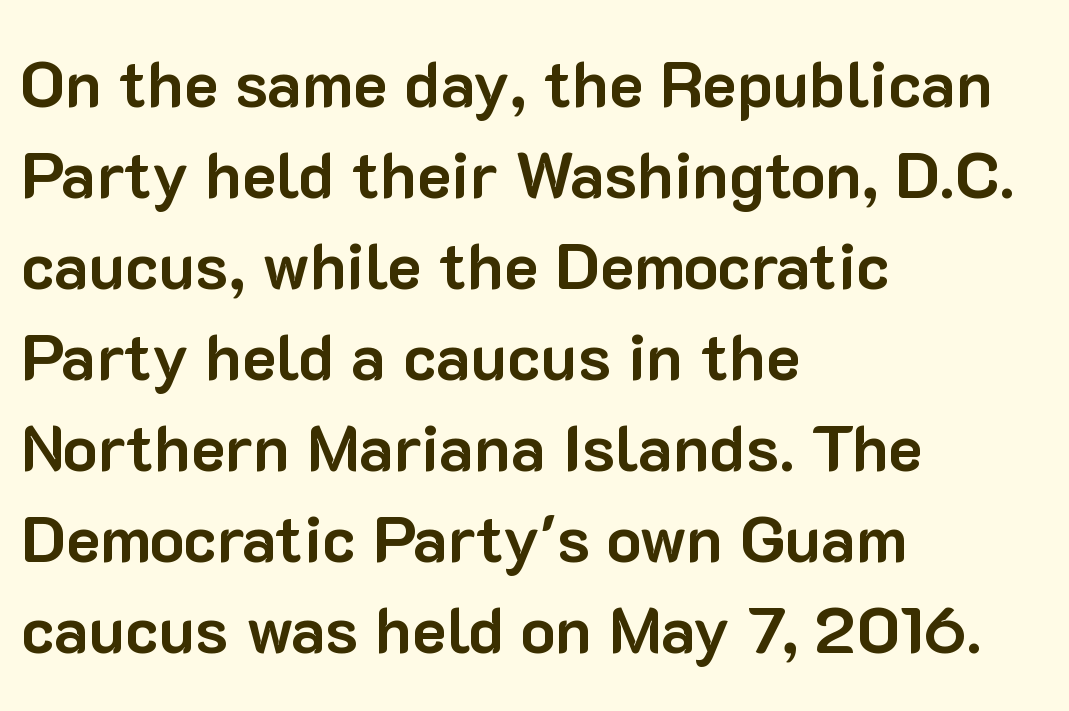
The leading is moderate, giving the passage an even texture. Which margin do the lines hug? The left one — the right edge is uneven. Plenty of ink on the page — the face is bold. Is this a fixed-width face? No — the glyphs have proportional, varying widths. Unlike italic type, these characters show no tilt at all.
